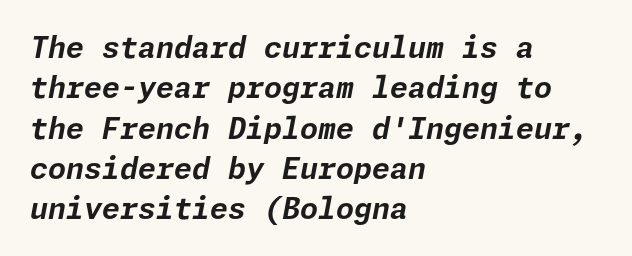
{"italic": "yes", "lean": "right", "slant_degrees": 11, "bold": "yes", "weight": "bold", "width": "normal", "stroke_contrast": "low", "x_height": "medium", "underline": "no", "align": "left", "line_spacing": "normal", "line_spacing_ratio": 1.39, "letter_spacing": "normal", "letter_spacing_em": 0.0, "glyph_px": 29}
